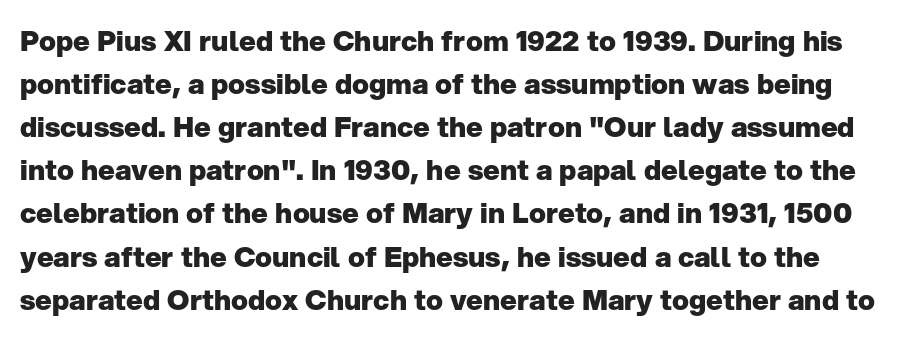
The image shows 28 px heavy sans-serif type, upright; set normal line spacing (1.54x), normal letter spacing, not underlined; low stroke contrast and a medium x-height.
